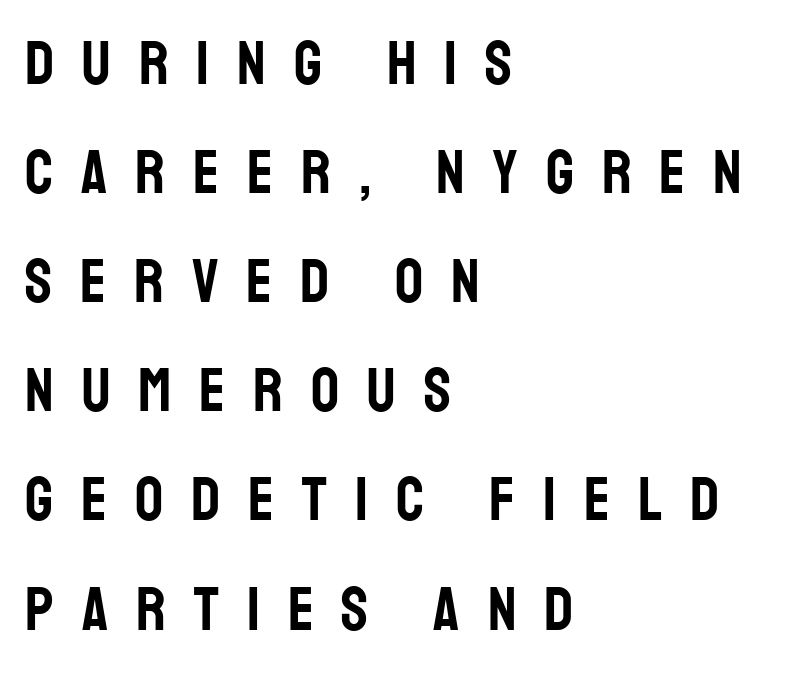
The image shows 62 px condensed sans-serif type, upright; set left-aligned, line spacing 1.76x, unusually wide letter spacing (+0.45 em), not underlined; low stroke contrast and a large x-height.
